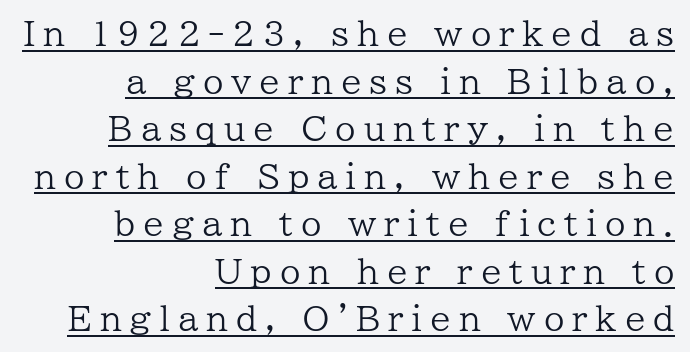
Here the designer chose a conventional face with non-uniform glyph widths. Look at the bottom of the vertical strokes: they flare into serifs here. Does the copy run flush right? Yes — the right margin is perfectly even. Italic? Not at all — the glyphs are vertical. Is there an underline? Yes — a line sits under the letters. The tracking reads as deliberately expanded to a designer's eye.
